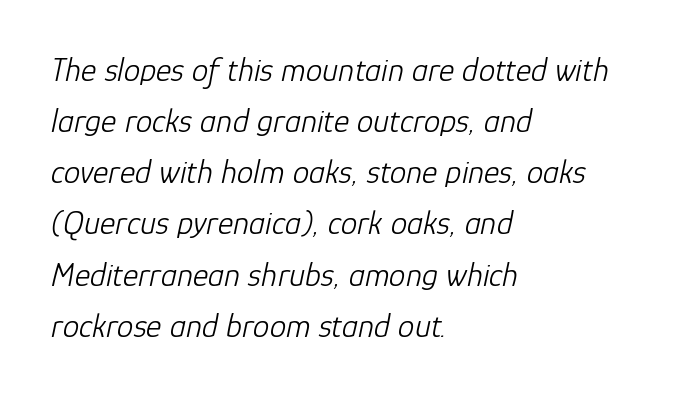
Q: Is the text bold? A: No.
Q: Is the text italic (slanted)? A: Yes, it leans right by about 12 degrees.
Q: Is the text underlined? A: No.
Q: How is the paragraph aligned? A: Left-aligned.
Q: Is the spacing between letters normal or unusually wide? A: Normal.
Q: Is the spacing between lines tight, normal or loose? A: Normal.
Q: Width (condensed, normal, or wide)? A: Normal.
Q: Stroke contrast? A: Low.
Q: x-height? A: Medium.
Q: Monospaced? A: No.
